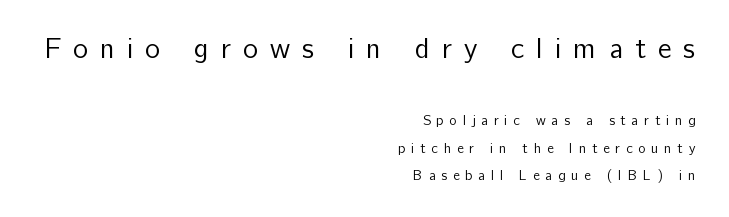
Line ends are locked; line starts wander. Think of a printed novel: that variable character pitch is what you see here. The passage shown begins with its larger block and ends with its smaller one. Quick note: underline off. Short note: letters widely spaced.
